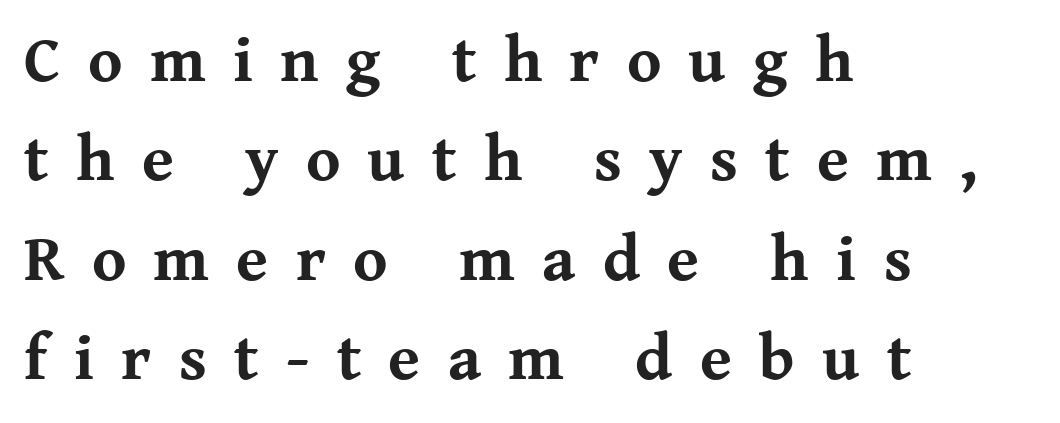
Substantial extra tracking has been applied to these lines. Posture: vertical. The block of text has a typical density, with ordinary space between rows. Each line starts at the same left margin while the right side varies. Is this a fixed-width face? No — the glyphs have proportional, varying widths.
